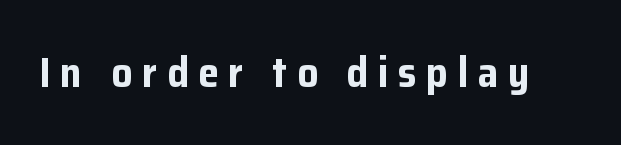
{"serif": "no", "italic": "no", "bold": "yes", "weight": "bold", "width": "normal", "stroke_contrast": "low", "x_height": "medium", "monospaced": "no", "underline": "no", "letter_spacing": "wide", "letter_spacing_em": 0.23, "glyph_px": 42}
